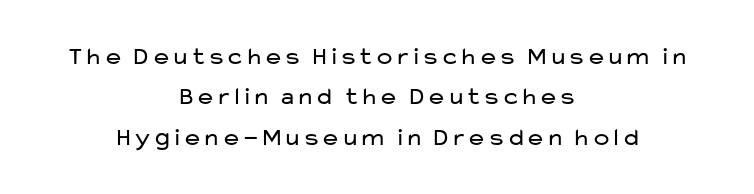
{"italic": "no", "bold": "no", "underline": "no", "align": "center", "line_spacing": "normal", "line_spacing_ratio": 1.62, "letter_spacing": "normal", "letter_spacing_em": 0.0, "glyph_px": 25}
